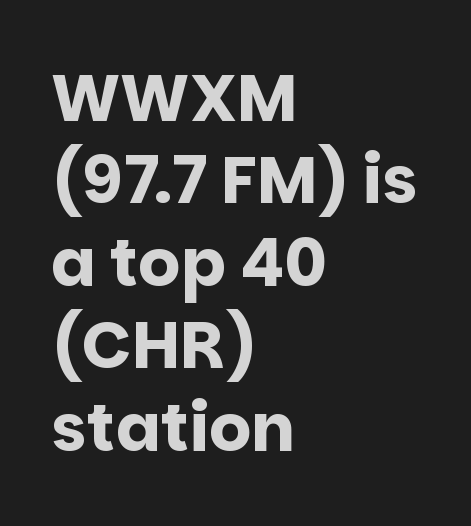
The leading is moderate, giving the passage an even texture. The characters display no serif detailing; their extremities are plain. Think of a printed novel: that variable character pitch is what you see here. These lines stack with their left ends in a neat column.
